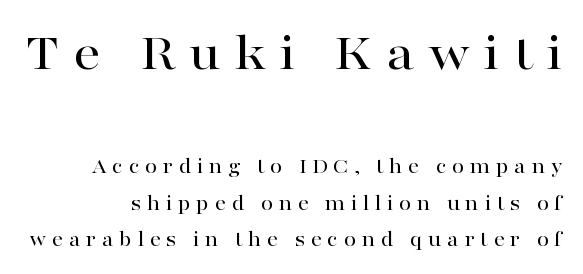
{"serif": "yes", "italic": "no", "width": "wide", "stroke_contrast": "high", "x_height": "medium", "monospaced": "no", "underline": "no", "align": "right", "line_spacing": "normal", "line_spacing_ratio": 1.65, "letter_spacing": "wide", "letter_spacing_em": 0.25, "larger_block": "first", "size_ratio": 2.45, "glyph_px": 54}
